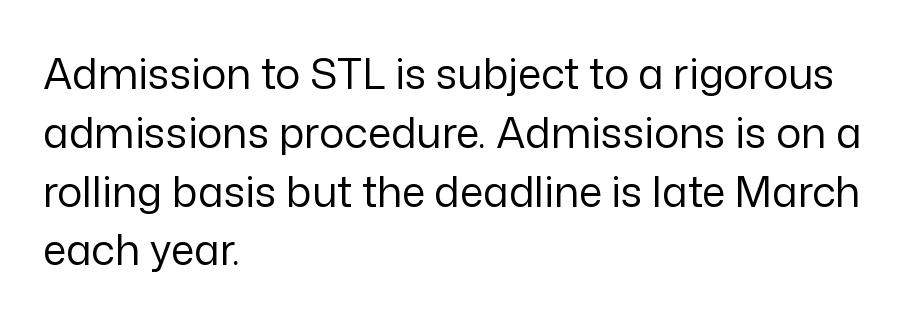
{"serif": "no", "italic": "no", "bold": "no", "weight": "regular", "width": "normal", "stroke_contrast": "low", "x_height": "medium", "monospaced": "no", "underline": "no", "align": "left", "line_spacing": "normal", "line_spacing_ratio": 1.4, "letter_spacing": "normal", "letter_spacing_em": 0.0, "glyph_px": 42}
